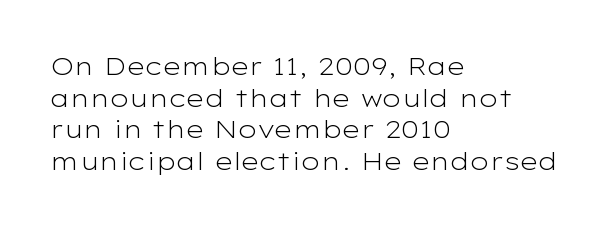
The image shows 25 px text type, upright; set left-aligned, normal line spacing (1.27x), normal letter spacing, not underlined.
